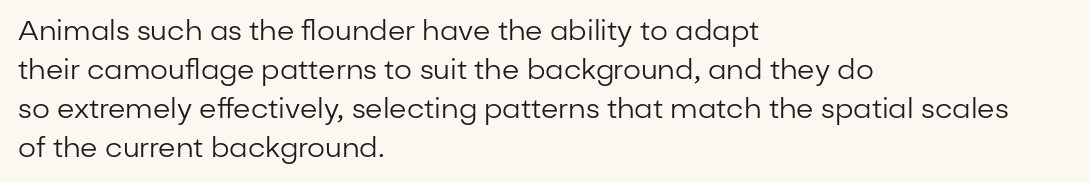
Q: Is the text bold? A: No.
Q: Is the text italic (slanted)? A: No, it is upright.
Q: Is the typeface a serif or a sans-serif typeface? A: Sans-serif.
Q: Is the text underlined? A: No.
Q: How is the paragraph aligned? A: Left-aligned.
Q: Is the spacing between letters normal or unusually wide? A: Normal.
Q: Is the spacing between lines tight, normal or loose? A: Normal.
Q: Width (condensed, normal, or wide)? A: Normal.
Q: Stroke contrast? A: Low.
Q: x-height? A: Medium.
Q: Monospaced? A: No.
